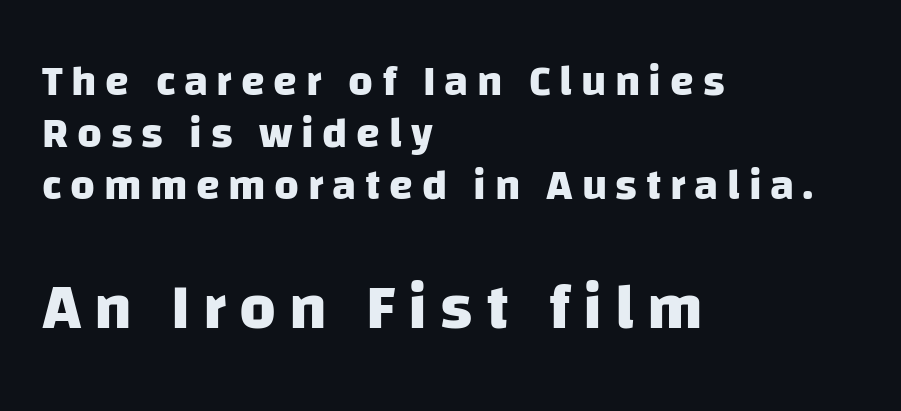
A bare baseline throughout the passage. The face used here is proportionally spaced, like ordinary book or web type. Does extra space separate the letters? Yes, quite a lot of it. The face used here is a sans, in the tradition of grotesques and geometrics. The compositor pushed each line to the left boundary.
